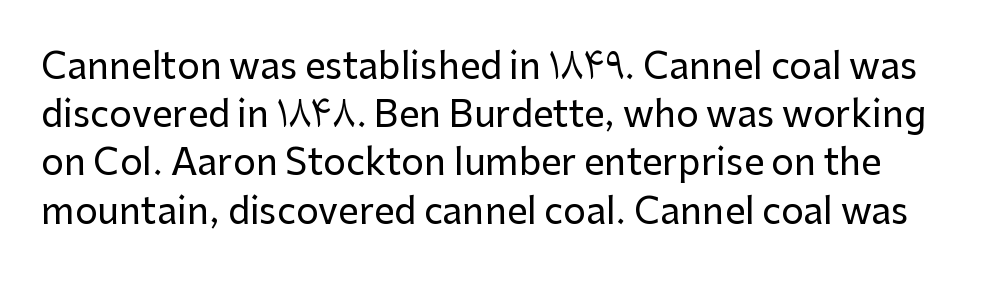
The rendering keeps characters at their native spacing. The axis of the letterforms is exactly vertical. The rendering shows plain stroke endings on the letterforms — a sans-serif design. The zone under the glyphs is completely vacant. The leading is moderate, giving the passage an even texture. Do the characters align in a grid? No, the font is proportional.
